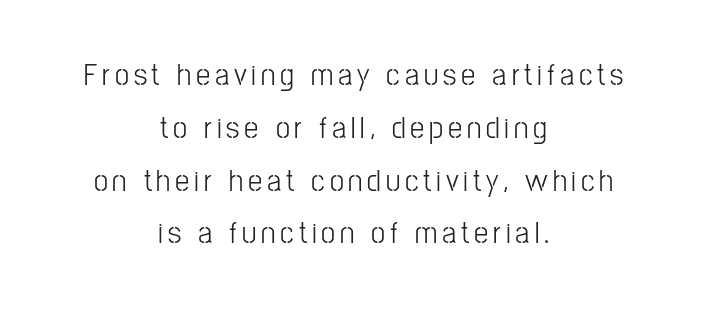
{"serif": "no", "italic": "no", "bold": "no", "weight": "light", "width": "condensed", "stroke_contrast": "low", "x_height": "medium", "monospaced": "no", "underline": "no", "align": "center", "line_spacing": "normal", "line_spacing_ratio": 1.65, "glyph_px": 32}
